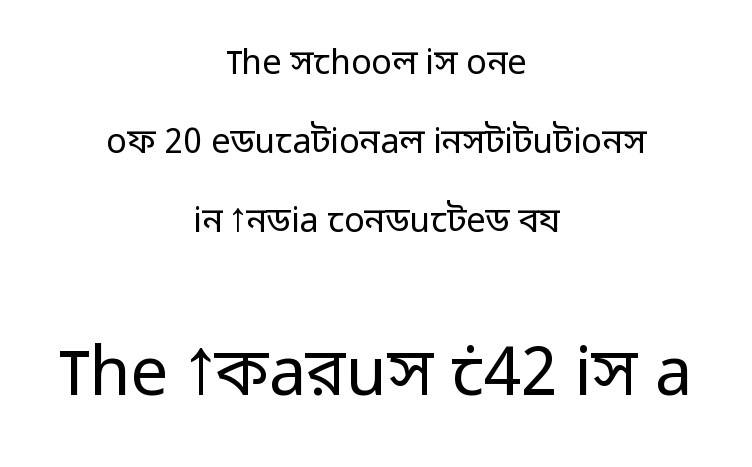
Does extra space separate the letters? No, they use regular spacing. Every stem runs plumb, perpendicular to the baseline. Stroke terminals: plain, sans-serif. Summary of vertical rhythm: relaxed, with wide interline spacing. Letters have the restrained weight of plain body copy at most. Any mark beneath the type? The region is blank.
